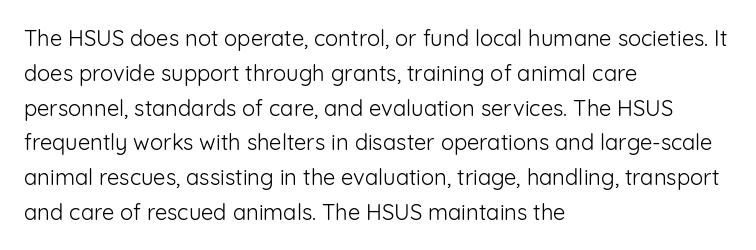
The image shows 22 px text type, upright; set left-aligned, normal line spacing (1.58x), normal letter spacing, not underlined.
